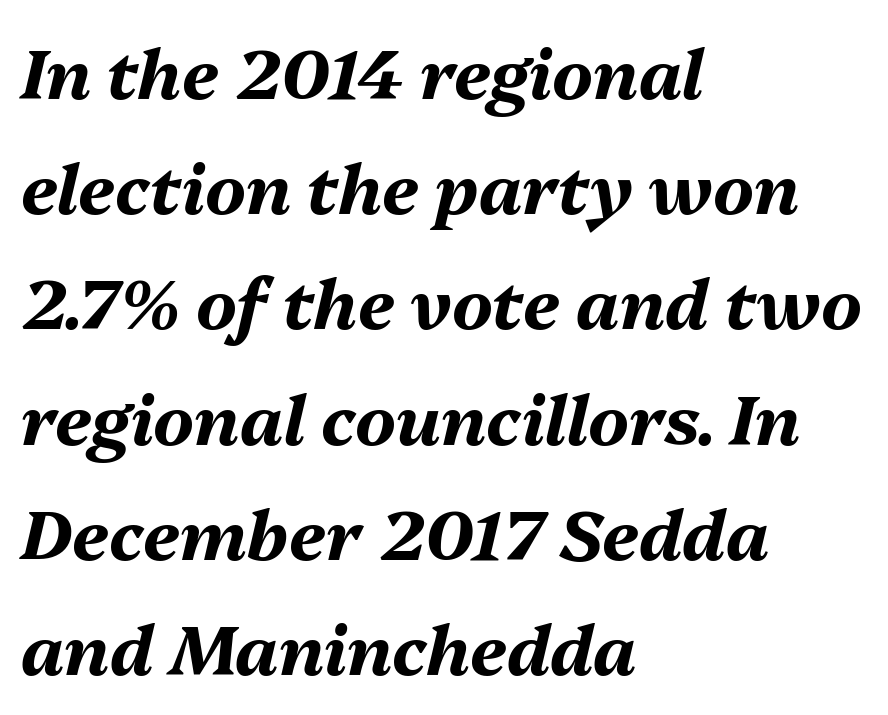
{"italic": "yes", "lean": "right", "slant_degrees": 13, "bold": "yes", "weight": "bold", "width": "normal", "stroke_contrast": "medium", "x_height": "medium", "monospaced": "no", "underline": "no", "align": "left", "line_spacing": "normal", "line_spacing_ratio": 1.67, "letter_spacing": "normal", "letter_spacing_em": 0.0, "glyph_px": 69}
